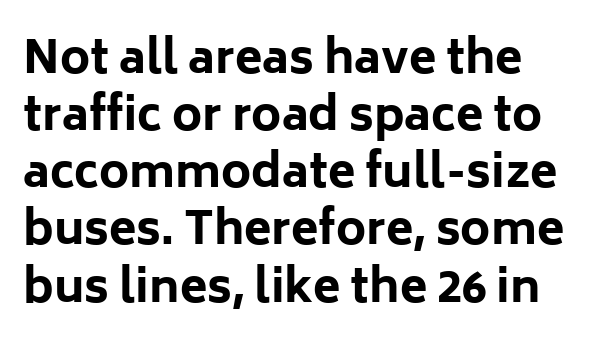
{"serif": "no", "italic": "no", "bold": "yes", "weight": "bold", "width": "normal", "stroke_contrast": "low", "x_height": "medium", "monospaced": "no", "underline": "no", "line_spacing": "normal", "line_spacing_ratio": 1.27, "letter_spacing": "normal", "letter_spacing_em": 0.0, "glyph_px": 45}
